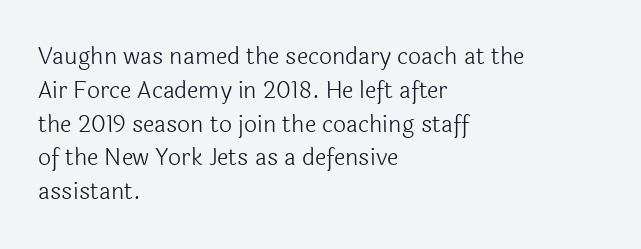
{"italic": "no", "bold": "no", "underline": "no", "align": "left", "line_spacing": "normal", "line_spacing_ratio": 1.47, "letter_spacing": "normal", "letter_spacing_em": 0.0, "glyph_px": 23}
